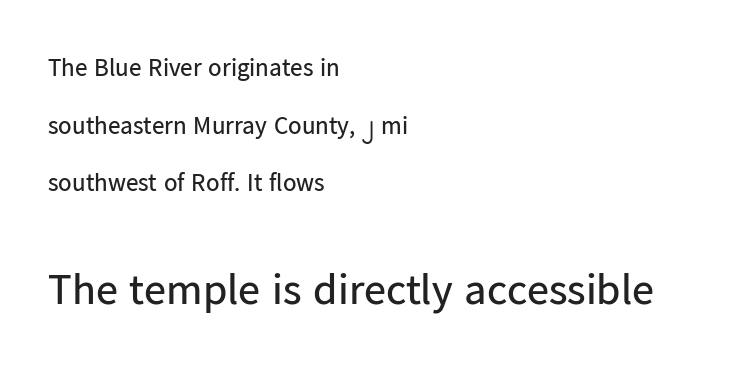
The image shows 44 px regular-weight sans-serif type, upright; set left-aligned, loose line spacing (2.31x), normal letter spacing, not underlined; the second (bottom) block is 1.76x larger; low stroke contrast and a medium x-height.
